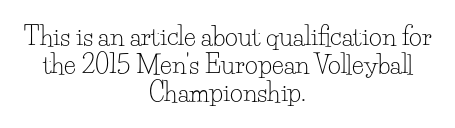
{"italic": "no", "bold": "no", "underline": "no", "align": "center", "line_spacing": "tight", "line_spacing_ratio": 1.12, "letter_spacing": "normal", "letter_spacing_em": 0.0, "glyph_px": 25}
